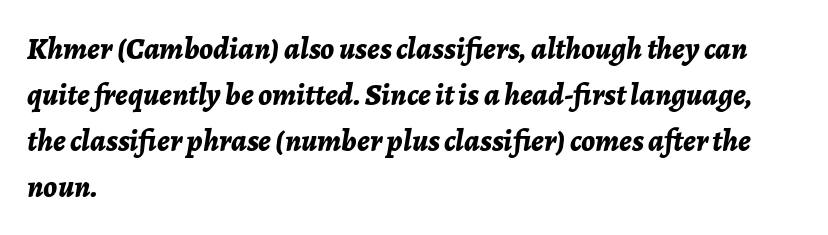
The image shows 31 px bold type, italic (leaning right); set left-aligned, normal line spacing (1.48x), normal letter spacing, not underlined; low stroke contrast and a medium x-height.
